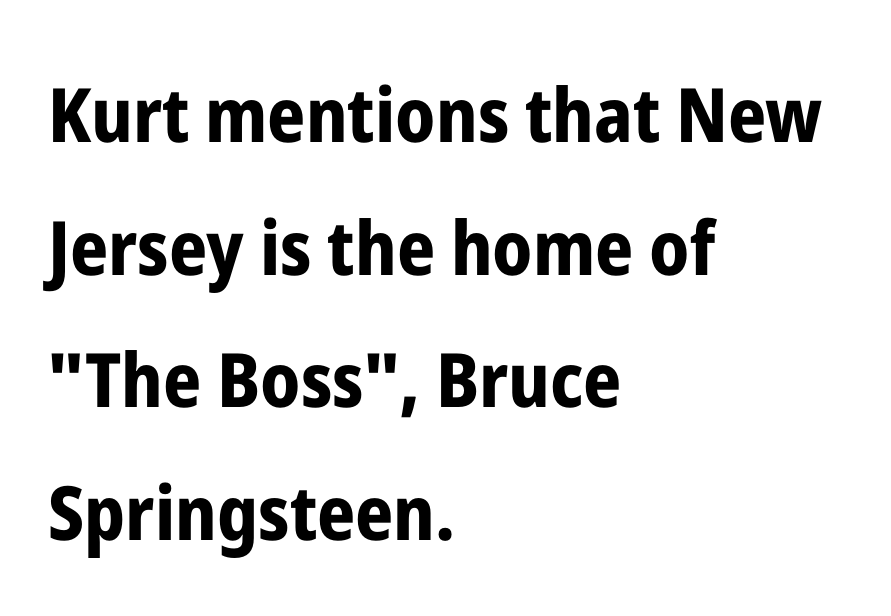
The image shows 75 px bold, condensed sans-serif type, upright; set left-aligned, line spacing 1.77x, normal letter spacing, not underlined; low stroke contrast and a medium x-height.
